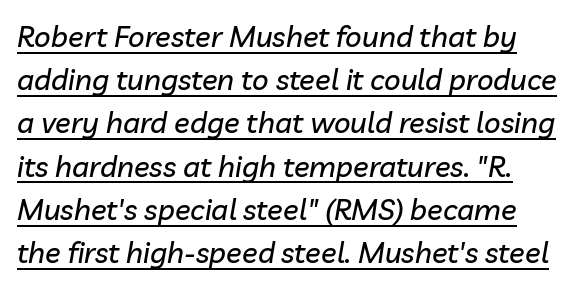
The rendering uses a moderate line-height, typical for paragraphs. If you drew a line through each stem, it would be angled. Spacing between characters is what you'd get straight out of the box. These characters rest on top of a visible drawn line. Here the designer chose a conventional face with non-uniform glyph widths.
